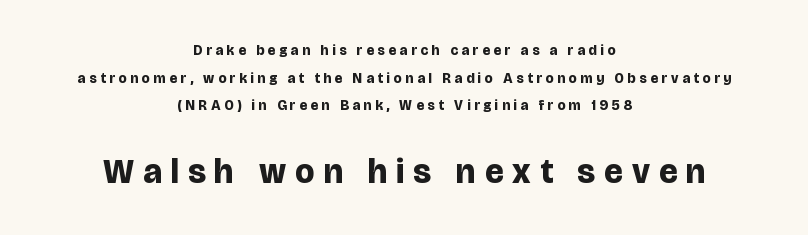
The image shows 34 px bold sans-serif type, upright; set centered, loose line spacing (1.98x), unusually wide letter spacing (+0.27 em), not underlined; the second (bottom) block is 2.43x larger; low stroke contrast and a large x-height.
